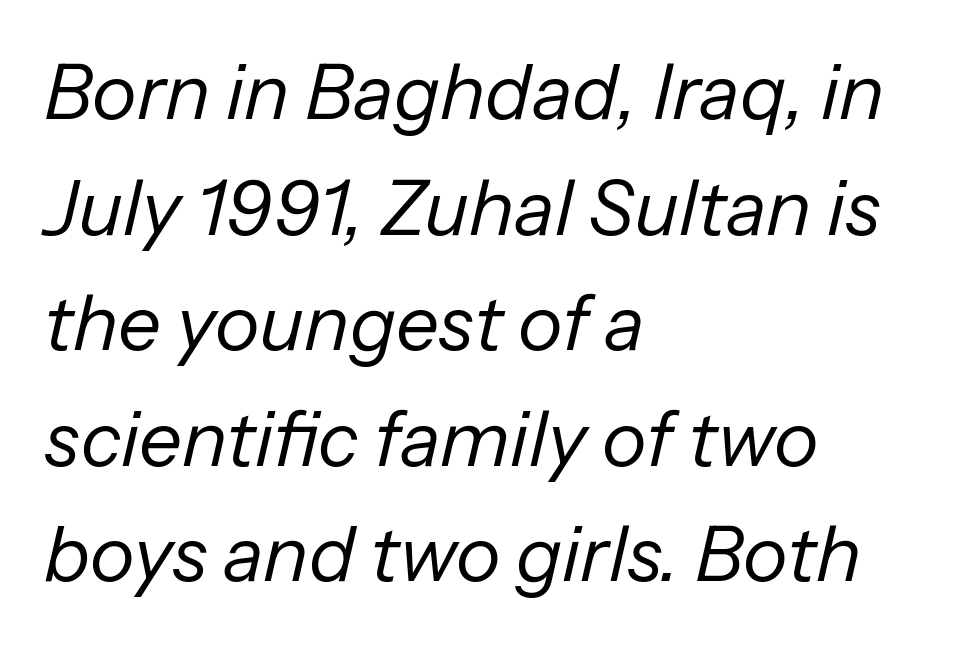
Q: Is the text bold? A: No.
Q: Is the text italic (slanted)? A: Yes, it leans right by about 13 degrees.
Q: Is the text underlined? A: No.
Q: How is the paragraph aligned? A: Left-aligned.
Q: Is the spacing between letters normal or unusually wide? A: Normal.
Q: Is the spacing between lines tight, normal or loose? A: Normal.
Q: Width (condensed, normal, or wide)? A: Normal.
Q: Stroke contrast? A: Low.
Q: x-height? A: Medium.
Q: Monospaced? A: No.
